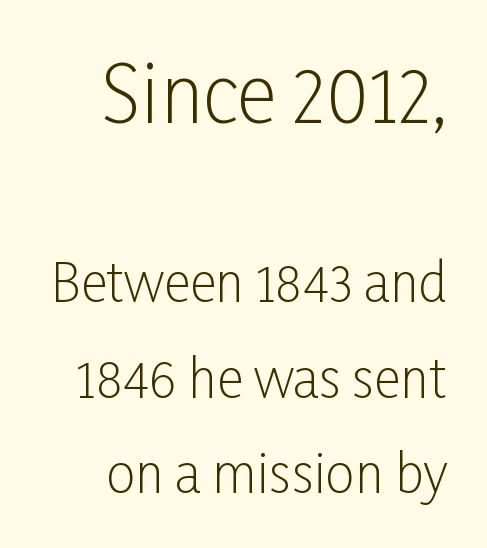
The face used here is a sans, in the tradition of grotesques and geometrics. This is the regular roman posture of the typeface. Letter spacing: default. No extra ink here — the face is not bold. Size contrast runs from large at the top to small at the bottom.
